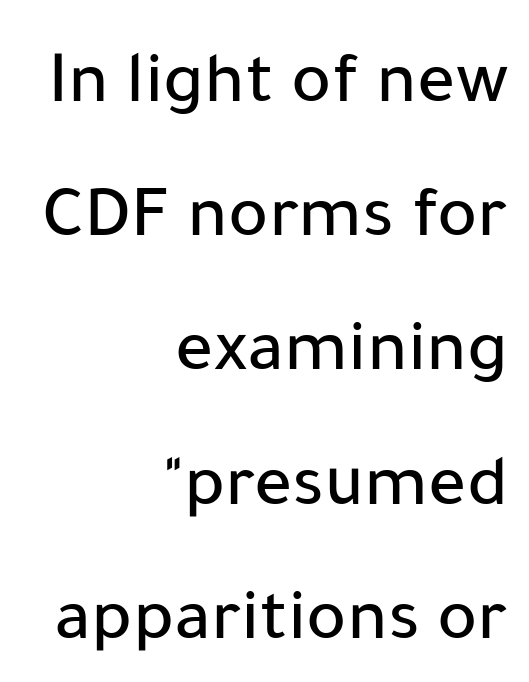
Q: Is the text italic (slanted)? A: No, it is upright.
Q: Is the typeface a serif or a sans-serif typeface? A: Sans-serif.
Q: Is the text underlined? A: No.
Q: How is the paragraph aligned? A: Right-aligned.
Q: Is the spacing between letters normal or unusually wide? A: Normal.
Q: Width (condensed, normal, or wide)? A: Normal.
Q: Stroke contrast? A: Low.
Q: x-height? A: Medium.
Q: Monospaced? A: No.
